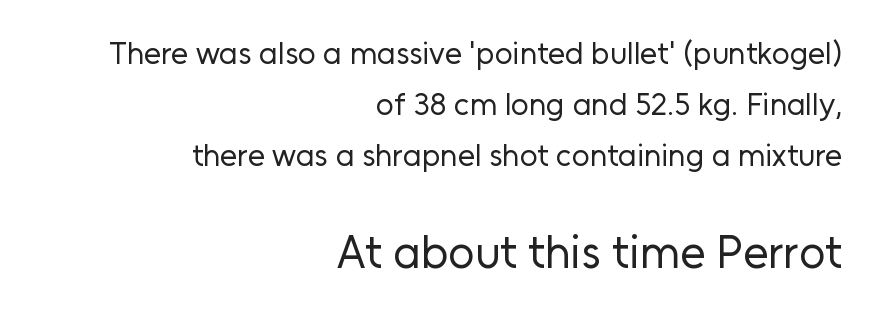
The image shows 46 px regular-weight sans-serif type, upright; set right-aligned, normal line spacing (1.65x), normal letter spacing, not underlined; the second (bottom) block is 1.48x larger; low stroke contrast and a medium x-height.
